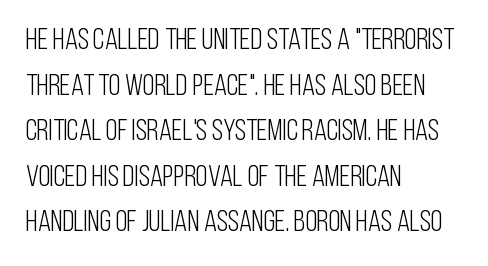
The image shows 30 px light, condensed sans-serif type, upright; set left-aligned, normal line spacing (1.52x), normal letter spacing, not underlined; low stroke contrast and a large x-height.
